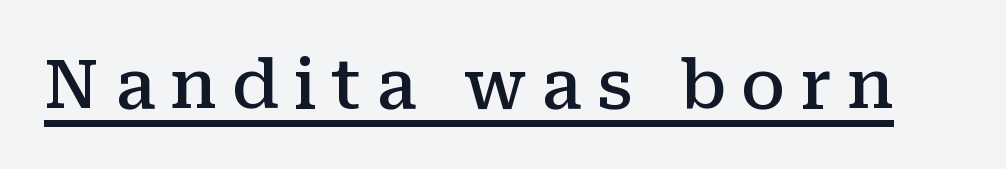
Q: Is the text bold? A: Semi-bold.
Q: Is the text italic (slanted)? A: No, it is upright.
Q: Is the typeface a serif or a sans-serif typeface? A: Serif.
Q: Is the text underlined? A: Yes.
Q: Is the spacing between letters normal or unusually wide? A: Unusually wide.
Q: Width (condensed, normal, or wide)? A: Normal.
Q: Stroke contrast? A: Medium.
Q: x-height? A: Medium.
Q: Monospaced? A: No.
